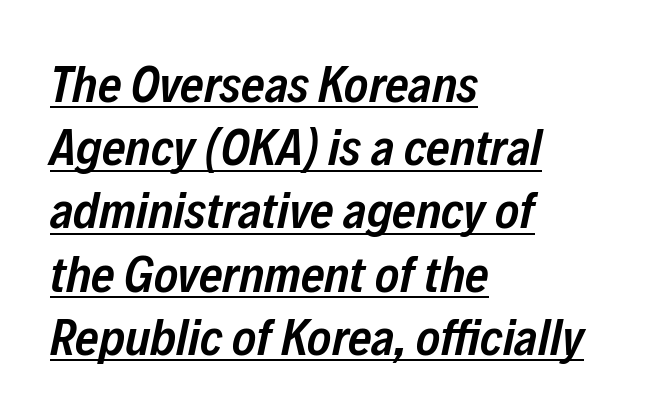
Q: Is the text bold? A: Semi-bold.
Q: Is the text italic (slanted)? A: Yes, it leans right by about 12 degrees.
Q: Is the text underlined? A: Yes.
Q: How is the paragraph aligned? A: Left-aligned.
Q: Is the spacing between letters normal or unusually wide? A: Normal.
Q: Width (condensed, normal, or wide)? A: Condensed.
Q: Stroke contrast? A: Low.
Q: x-height? A: Medium.
Q: Monospaced? A: No.
